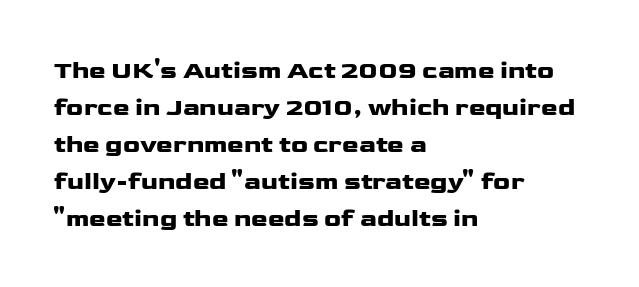
{"italic": "no", "underline": "no", "align": "left", "line_spacing": "normal", "line_spacing_ratio": 1.48, "letter_spacing": "normal", "letter_spacing_em": 0.0, "glyph_px": 25}
